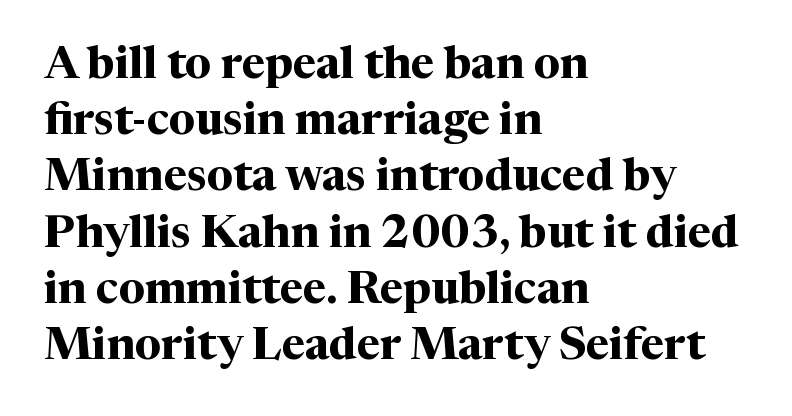
{"serif": "yes", "italic": "no", "bold": "yes", "weight": "bold", "width": "normal", "stroke_contrast": "medium", "x_height": "medium", "monospaced": "no", "underline": "no", "align": "left", "line_spacing": "normal", "line_spacing_ratio": 1.25, "letter_spacing": "normal", "letter_spacing_em": 0.0, "glyph_px": 45}
